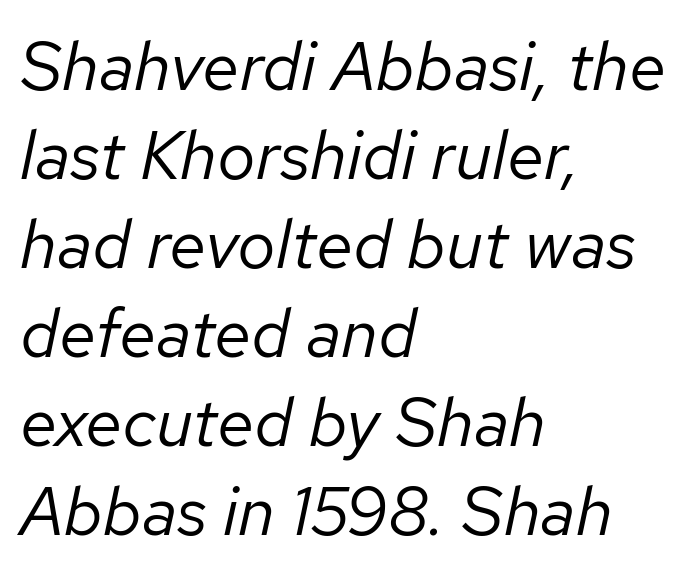
Q: Is the text bold? A: No.
Q: Is the text italic (slanted)? A: Yes, it leans right by about 12 degrees.
Q: Is the text underlined? A: No.
Q: How is the paragraph aligned? A: Left-aligned.
Q: Is the spacing between letters normal or unusually wide? A: Normal.
Q: Is the spacing between lines tight, normal or loose? A: Normal.
Q: Width (condensed, normal, or wide)? A: Normal.
Q: Stroke contrast? A: Low.
Q: x-height? A: Medium.
Q: Monospaced? A: No.
